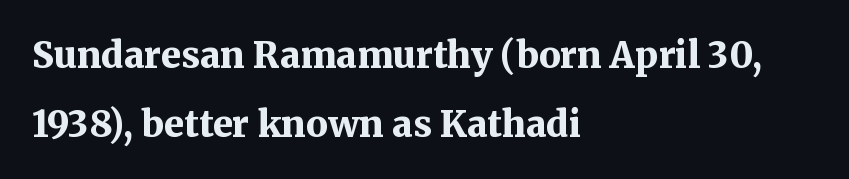
Q: Is the text bold? A: Yes.
Q: Is the text italic (slanted)? A: No, it is upright.
Q: Is the typeface a serif or a sans-serif typeface? A: Serif.
Q: Is the text underlined? A: No.
Q: How is the paragraph aligned? A: Left-aligned.
Q: Is the spacing between letters normal or unusually wide? A: Normal.
Q: Is the spacing between lines tight, normal or loose? A: Loose.
Q: Width (condensed, normal, or wide)? A: Normal.
Q: Stroke contrast? A: Medium.
Q: x-height? A: Medium.
Q: Monospaced? A: No.
